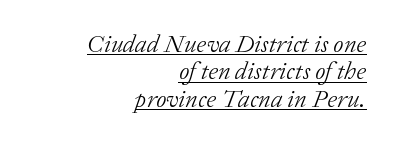
The image shows 25 px text type, italic (leaning right); set right-aligned, tight line spacing (1.1x), normal letter spacing, underlined.
